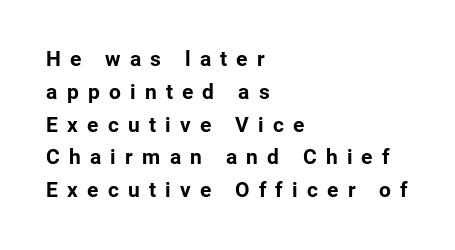
Teacher's note: observe the even left margin — that is flush-left alignment. As a designer I'd log this as weight 700, bold. The rows are spaced the way most documents space them. When letters stand straight like this, we call the style roman or upright. No word sits above an underline.
